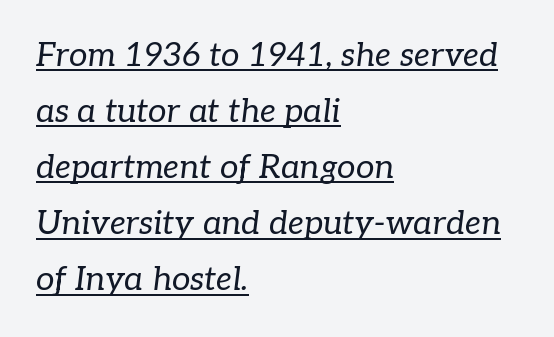
{"serif": "yes", "italic": "yes", "lean": "right", "slant_degrees": 7, "bold": "no", "weight": "regular", "width": "normal", "stroke_contrast": "low", "x_height": "medium", "monospaced": "no", "underline": "yes", "align": "left", "line_spacing": "normal", "line_spacing_ratio": 1.7, "letter_spacing": "normal", "letter_spacing_em": 0.0, "glyph_px": 33}
